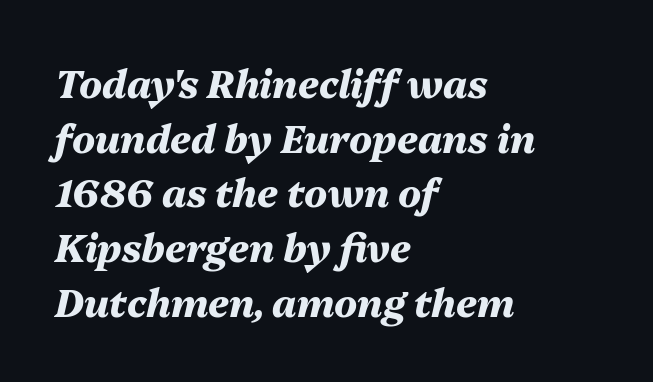
How would I describe the line gaps? Plain and ordinary. The passage shown is typed in a proportional face where columns would drift. Line starts are locked; line ends wander. Unmarked baselines from the first word to the last. Each word holds together tightly as a unit, with standard inter-letter gaps. The face used here has a pronounced slope to its letters.
